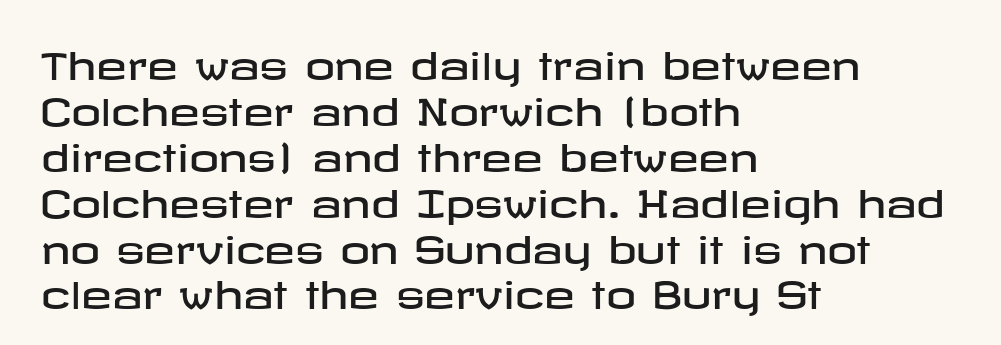
Q: Is the text italic (slanted)? A: No, it is upright.
Q: Is the typeface a serif or a sans-serif typeface? A: Sans-serif.
Q: Is the text underlined? A: No.
Q: How is the paragraph aligned? A: Left-aligned.
Q: Is the spacing between letters normal or unusually wide? A: Normal.
Q: Width (condensed, normal, or wide)? A: Wide.
Q: Stroke contrast? A: Low.
Q: x-height? A: Medium.
